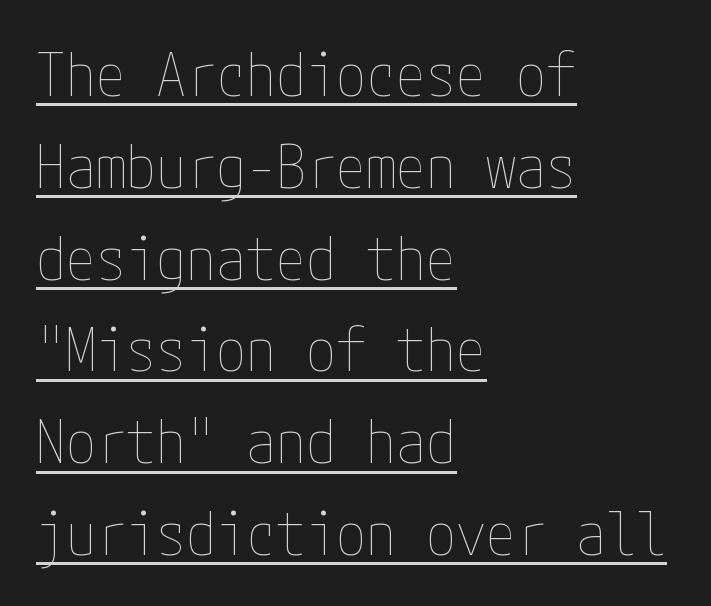
{"italic": "no", "bold": "no", "weight": "thin", "width": "condensed", "stroke_contrast": "low", "x_height": "medium", "underline": "yes", "align": "left", "line_spacing": "normal", "line_spacing_ratio": 1.53, "letter_spacing": "normal", "letter_spacing_em": 0.0, "glyph_px": 60}
